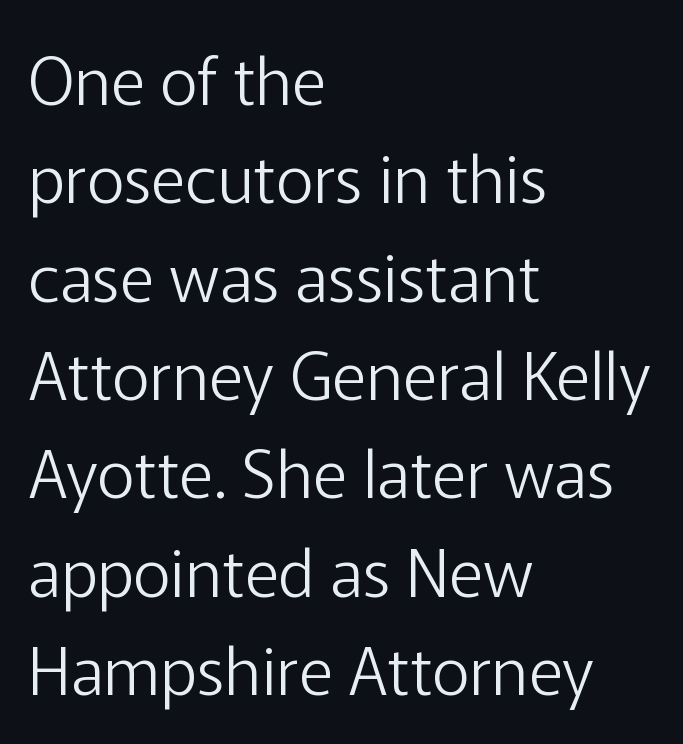
The image shows 66 px light sans-serif type, upright; set left-aligned, normal line spacing (1.49x), normal letter spacing, not underlined; low stroke contrast and a medium x-height.
